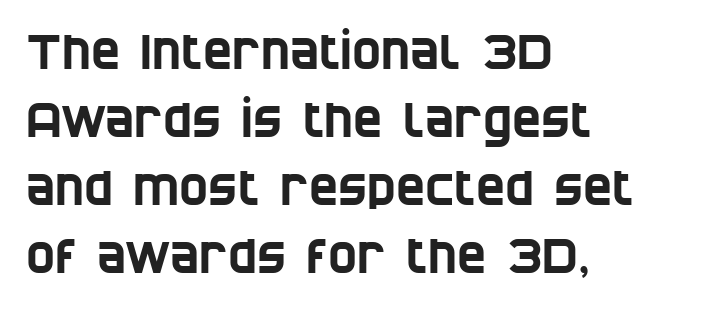
Q: Is the typeface a serif or a sans-serif typeface? A: Sans-serif.
Q: Is the text underlined? A: No.
Q: How is the paragraph aligned? A: Left-aligned.
Q: Is the spacing between letters normal or unusually wide? A: Normal.
Q: Is the spacing between lines tight, normal or loose? A: Normal.
Q: Width (condensed, normal, or wide)? A: Condensed.
Q: Stroke contrast? A: Low.
Q: x-height? A: Large.
Q: Monospaced? A: No.
